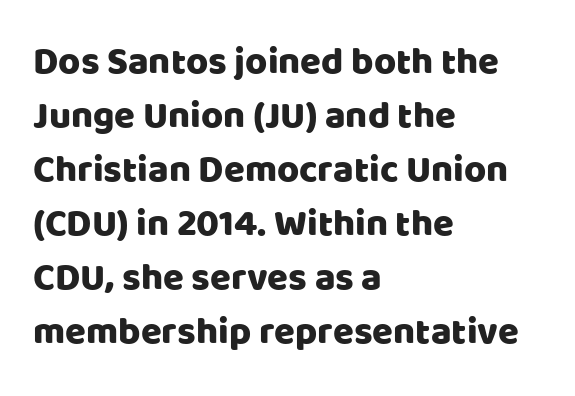
The image shows 38 px sans-serif type, upright; set left-aligned, normal line spacing (1.42x), normal letter spacing, not underlined; low stroke contrast and a large x-height.
